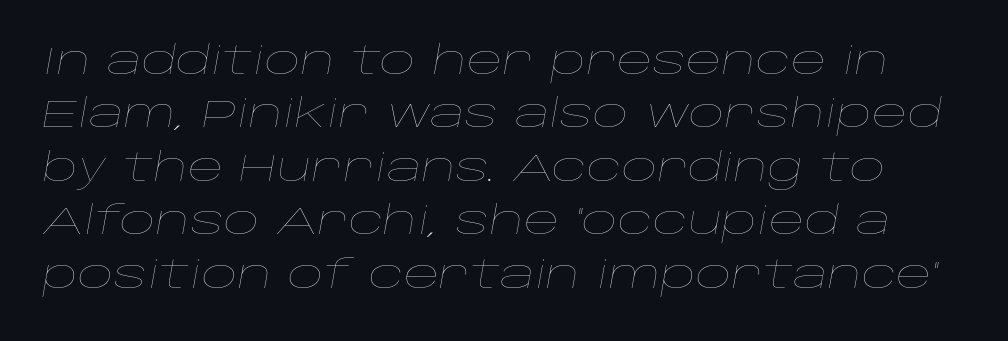
{"italic": "yes", "lean": "right", "slant_degrees": 10, "bold": "no", "weight": "thin", "width": "wide", "stroke_contrast": "low", "x_height": "large", "monospaced": "no", "underline": "no", "line_spacing": "normal", "line_spacing_ratio": 1.37, "letter_spacing": "normal", "letter_spacing_em": 0.0, "glyph_px": 39}
